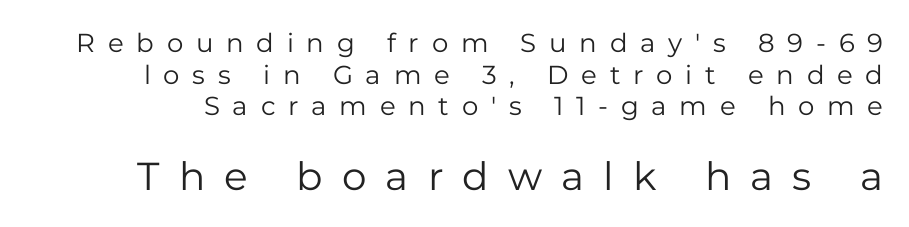
{"serif": "no", "italic": "no", "bold": "no", "weight": "regular", "width": "normal", "stroke_contrast": "low", "x_height": "medium", "monospaced": "no", "underline": "no", "line_spacing_ratio": 1.22, "letter_spacing": "wide", "letter_spacing_em": 0.49, "larger_block": "second", "size_ratio": 1.5, "glyph_px": 39}
